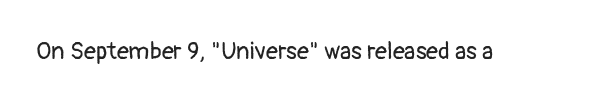
The image shows 24 px text type, upright; set normal letter spacing, not underlined.
